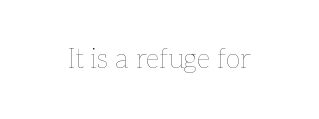
{"italic": "no", "bold": "no", "underline": "no", "letter_spacing": "normal", "letter_spacing_em": 0.0, "glyph_px": 27}
